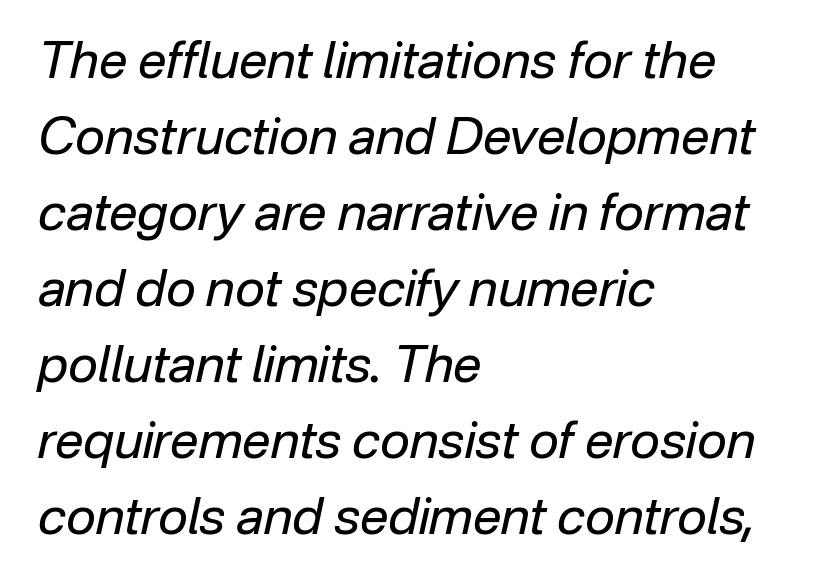
Q: Is the text bold? A: No.
Q: Is the text italic (slanted)? A: Yes, it leans right by about 12 degrees.
Q: Is the text underlined? A: No.
Q: How is the paragraph aligned? A: Left-aligned.
Q: Is the spacing between letters normal or unusually wide? A: Normal.
Q: Is the spacing between lines tight, normal or loose? A: Normal.
Q: Width (condensed, normal, or wide)? A: Normal.
Q: Stroke contrast? A: Low.
Q: x-height? A: Medium.
Q: Monospaced? A: No.
